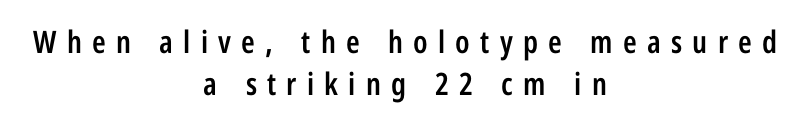
Successive baselines arrive at the customary interval. The letterforms stand isolated, each surrounded by extra space. Heft: intermediate — a semibold. This is sans-serif lettering, the kind often seen on screens and signage. No italicization has been applied; the sample stays upright.
